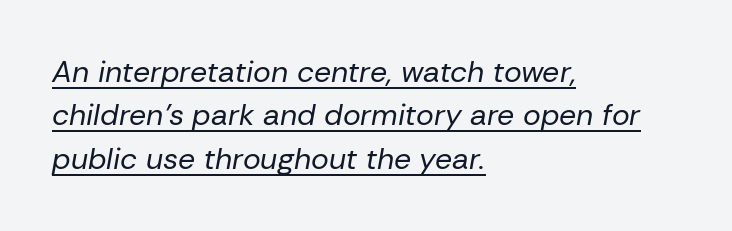
The image shows 30 px regular-weight type, italic (leaning right); set left-aligned, normal line spacing (1.45x), normal letter spacing, underlined; low stroke contrast and a medium x-height.
